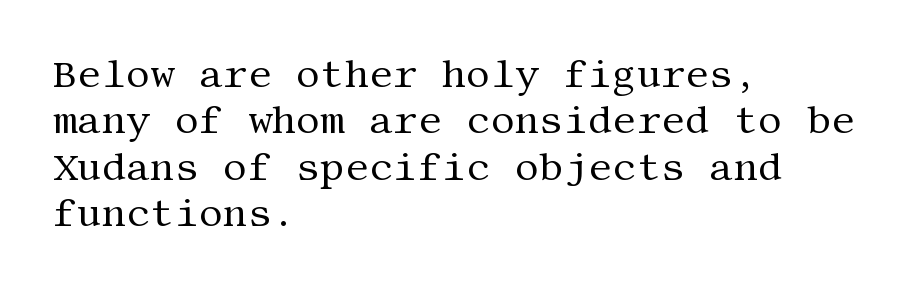
Q: Is the text bold? A: No.
Q: Is the text italic (slanted)? A: No, it is upright.
Q: Is the typeface a serif or a sans-serif typeface? A: Serif.
Q: Is the text underlined? A: No.
Q: How is the paragraph aligned? A: Left-aligned.
Q: Is the spacing between letters normal or unusually wide? A: Normal.
Q: Width (condensed, normal, or wide)? A: Normal.
Q: Stroke contrast? A: Medium.
Q: x-height? A: Large.
